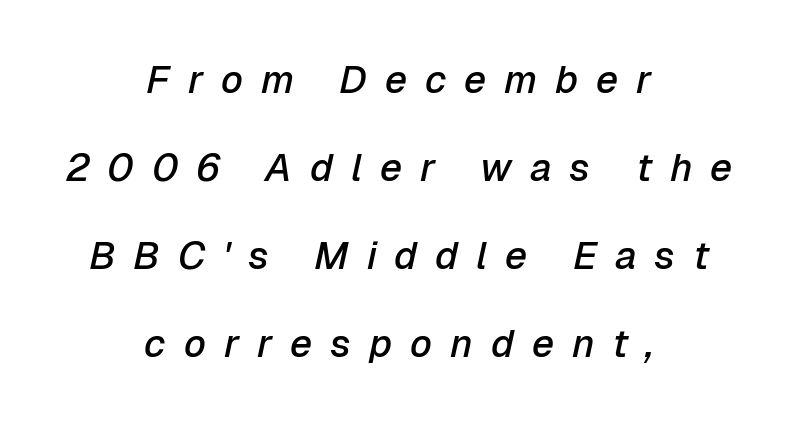
{"italic": "yes", "lean": "right", "slant_degrees": 12, "bold": "semi", "weight": "semibold", "width": "normal", "stroke_contrast": "low", "x_height": "medium", "monospaced": "no", "underline": "no", "align": "center", "line_spacing": "loose", "line_spacing_ratio": 2.26, "letter_spacing": "wide", "letter_spacing_em": 0.46, "glyph_px": 39}
